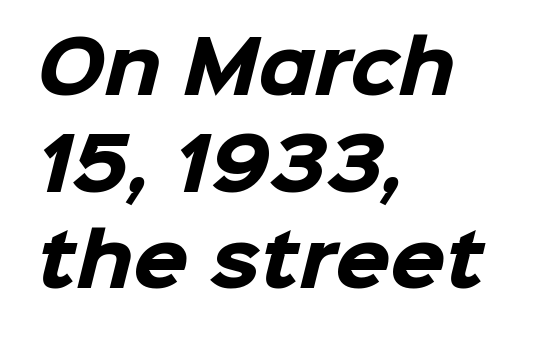
The gaps between neighbouring characters are ordinary and unremarkable. Students, observe: this is what conventionally led text looks like. Proportional: the letters do not fall into vertical columns. Notice how thick the strokes are: this is what a full bold looks like. Has an underline been added? It has not. One-word summary of the alignment: left.
